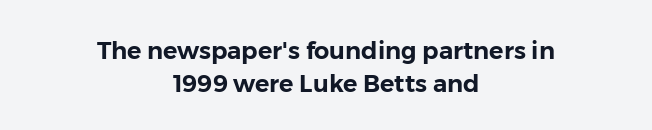
{"italic": "no", "underline": "no", "align": "center", "line_spacing": "normal", "line_spacing_ratio": 1.37, "letter_spacing": "normal", "letter_spacing_em": 0.0, "glyph_px": 24}
